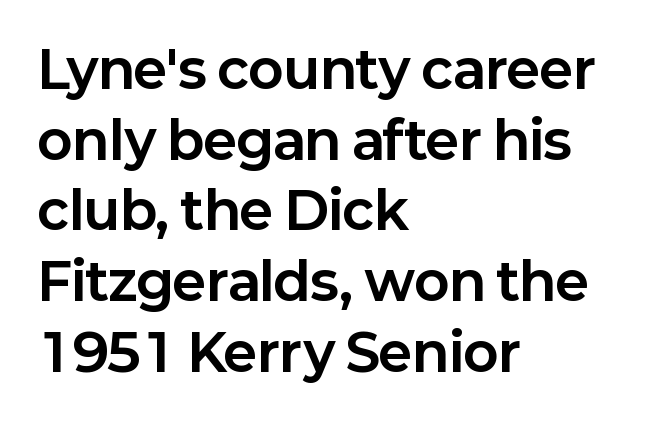
Letter spacing: default. Unmarked baselines from the first word to the last. No italicization has been applied; the sample stays upright. A typesetter would label this face a sans.
